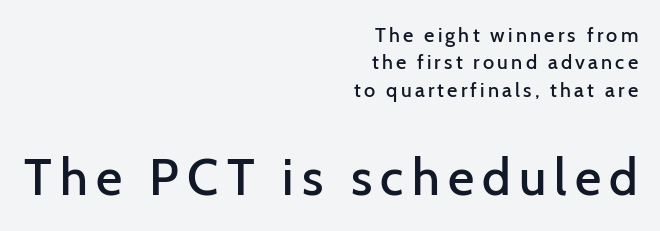
{"serif": "no", "italic": "no", "bold": "semi", "weight": "semibold", "width": "normal", "stroke_contrast": "low", "x_height": "medium", "monospaced": "no", "underline": "no", "align": "right", "line_spacing": "normal", "line_spacing_ratio": 1.37, "larger_block": "second", "size_ratio": 2.55, "glyph_px": 51}
